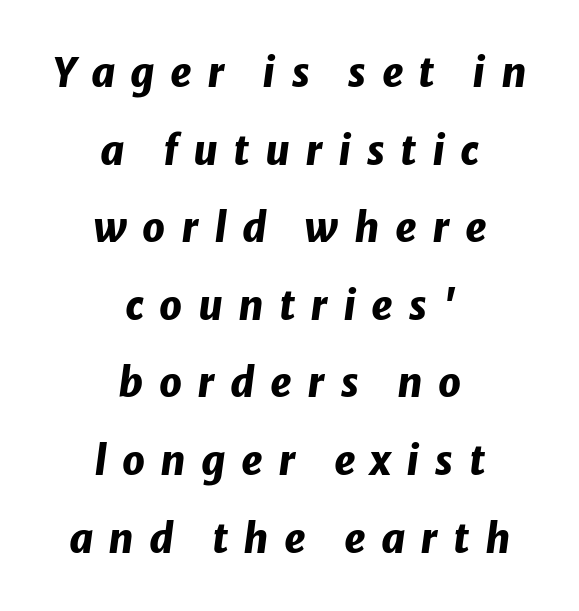
{"italic": "yes", "lean": "right", "slant_degrees": 8, "bold": "yes", "weight": "heavy", "width": "normal", "stroke_contrast": "low", "x_height": "medium", "monospaced": "no", "underline": "no", "align": "center", "line_spacing": "loose", "line_spacing_ratio": 1.94, "letter_spacing": "wide", "letter_spacing_em": 0.38, "glyph_px": 40}
